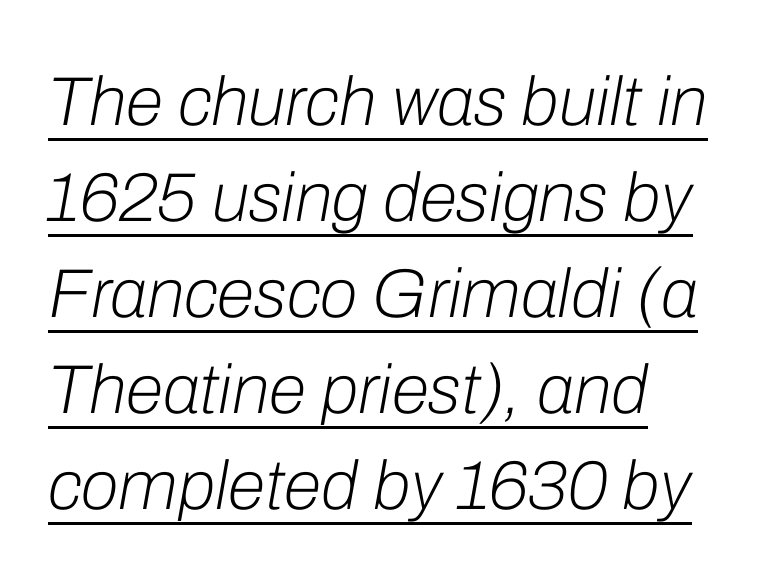
Q: Is the text bold? A: No.
Q: Is the text italic (slanted)? A: Yes, it leans right by about 10 degrees.
Q: Is the text underlined? A: Yes.
Q: How is the paragraph aligned? A: Left-aligned.
Q: Is the spacing between letters normal or unusually wide? A: Normal.
Q: Is the spacing between lines tight, normal or loose? A: Normal.
Q: Width (condensed, normal, or wide)? A: Normal.
Q: Stroke contrast? A: Low.
Q: x-height? A: Medium.
Q: Monospaced? A: No.
